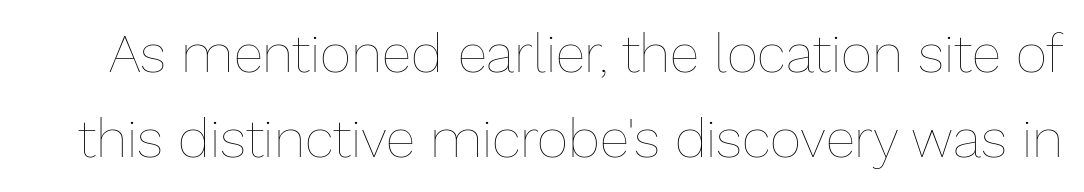
{"italic": "no", "bold": "no", "weight": "thin", "width": "normal", "stroke_contrast": "low", "x_height": "medium", "monospaced": "no", "underline": "no", "line_spacing": "normal", "line_spacing_ratio": 1.57, "letter_spacing": "normal", "letter_spacing_em": 0.0, "glyph_px": 54}
